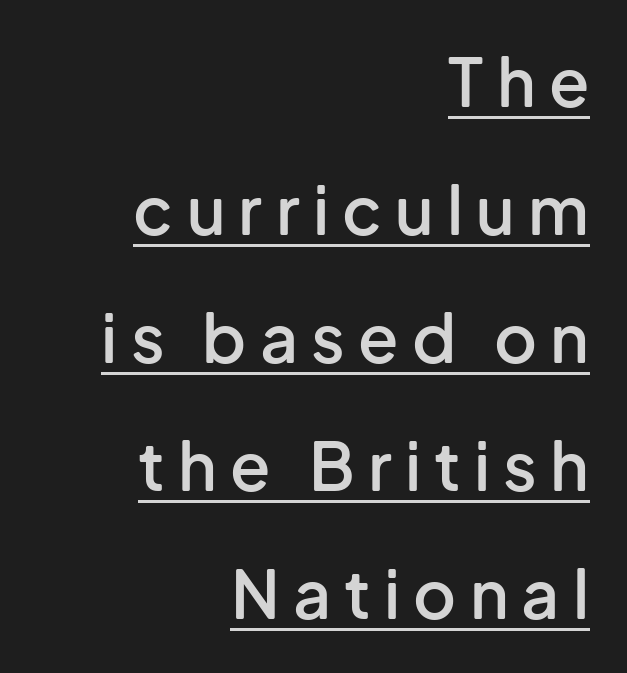
{"serif": "no", "italic": "no", "bold": "semi", "weight": "semibold", "width": "normal", "stroke_contrast": "low", "x_height": "medium", "monospaced": "no", "underline": "yes", "align": "right", "line_spacing": "loose", "line_spacing_ratio": 1.94, "letter_spacing": "wide", "letter_spacing_em": 0.2, "glyph_px": 66}
